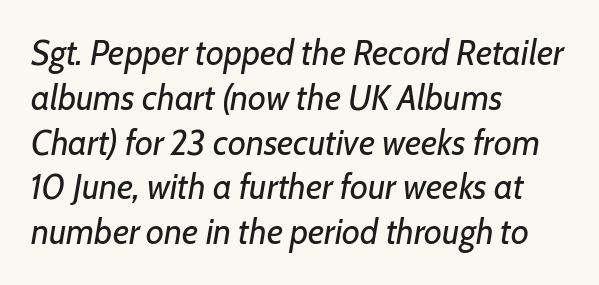
The designer left line spacing at the default. Italic: yes, the glyphs are oblique. One-word summary of the alignment: left. No heavy texture on the line: the type isn't bold. Check under the words: just untouched page. Nobody touched the tracking dial on this one.
